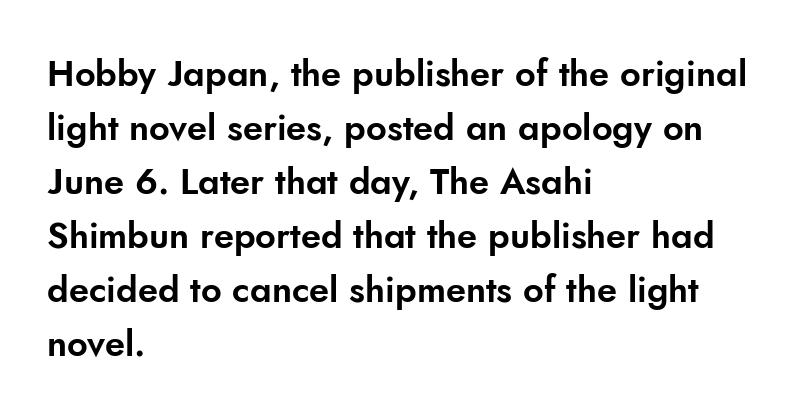
{"serif": "no", "italic": "no", "width": "normal", "stroke_contrast": "low", "x_height": "small", "monospaced": "no", "underline": "no", "align": "left", "line_spacing": "normal", "line_spacing_ratio": 1.5, "letter_spacing": "normal", "letter_spacing_em": 0.0, "glyph_px": 36}
